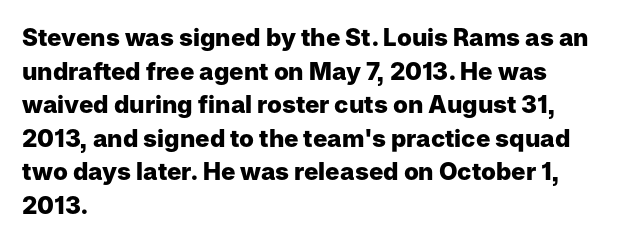
{"italic": "no", "bold": "yes", "underline": "no", "align": "left", "line_spacing": "normal", "line_spacing_ratio": 1.4, "letter_spacing": "normal", "letter_spacing_em": 0.0, "glyph_px": 24}
